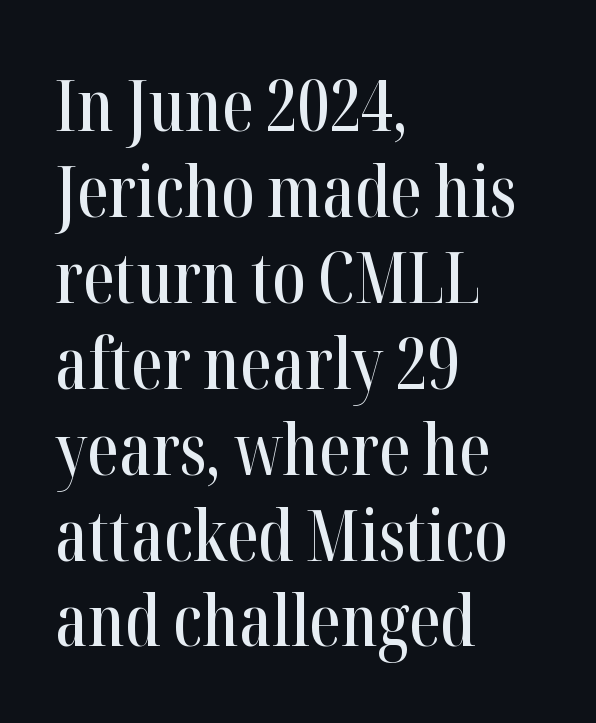
{"serif": "yes", "italic": "no", "width": "condensed", "stroke_contrast": "high", "x_height": "medium", "monospaced": "no", "underline": "no", "align": "left", "line_spacing_ratio": 1.21, "letter_spacing": "normal", "letter_spacing_em": 0.0, "glyph_px": 71}
